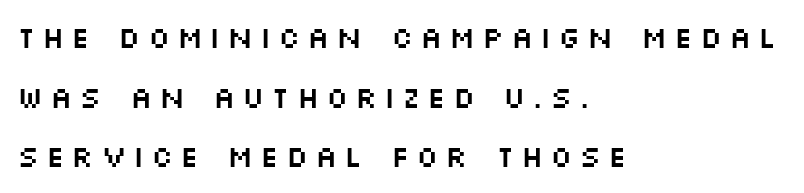
Character widths vary here, with narrow letters taking less room than wide ones. Italic: no, the glyphs are upright roman. Glance below the letters and you will spot only blank space. This block would shrink considerably if given ordinary leading; it's expanded now. In terms of letterspacing, this is a distinctly airy, spread setting.
